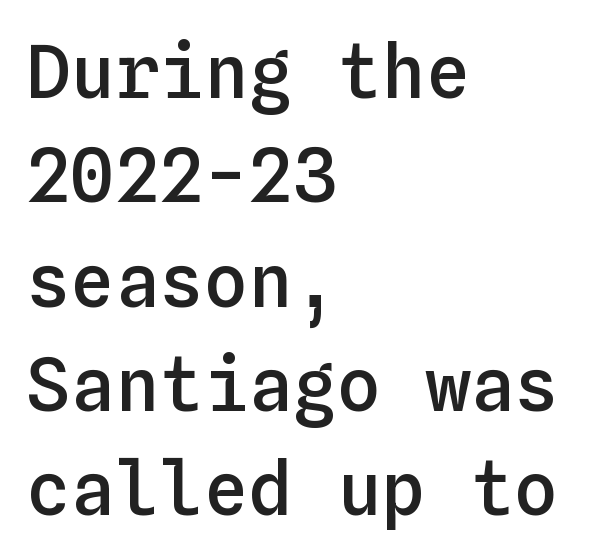
Q: Is the text bold? A: Semi-bold.
Q: Is the text italic (slanted)? A: No, it is upright.
Q: Is the text underlined? A: No.
Q: How is the paragraph aligned? A: Left-aligned.
Q: Is the spacing between letters normal or unusually wide? A: Normal.
Q: Is the spacing between lines tight, normal or loose? A: Normal.
Q: Width (condensed, normal, or wide)? A: Normal.
Q: Stroke contrast? A: Low.
Q: x-height? A: Medium.
Q: Monospaced? A: Yes.
